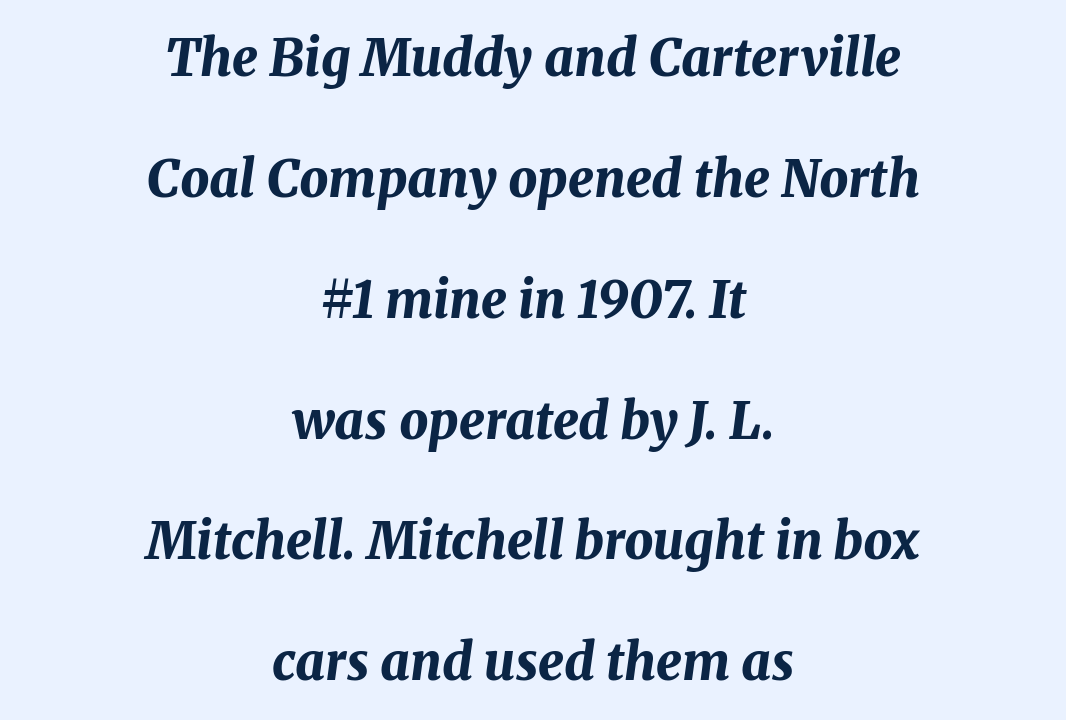
The image shows 51 px bold type, italic (leaning right); set centered, loose line spacing (2.37x), normal letter spacing, not underlined; medium stroke contrast and a medium x-height.
